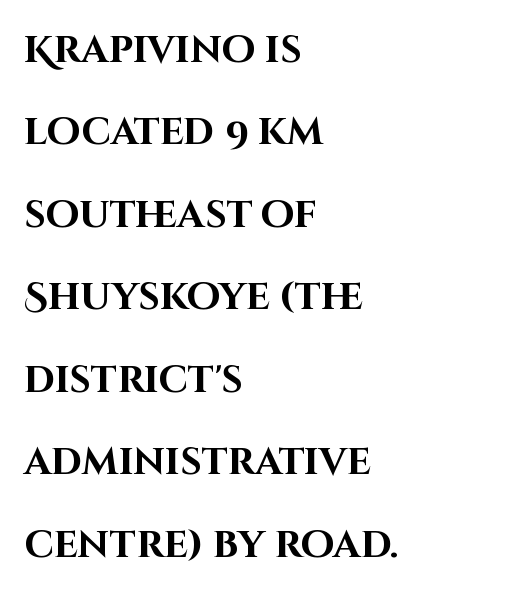
Q: Is the text bold? A: Yes.
Q: Is the text italic (slanted)? A: No, it is upright.
Q: Is the typeface a serif or a sans-serif typeface? A: Sans-serif.
Q: Is the text underlined? A: No.
Q: How is the paragraph aligned? A: Left-aligned.
Q: Is the spacing between letters normal or unusually wide? A: Normal.
Q: Is the spacing between lines tight, normal or loose? A: Loose.
Q: Width (condensed, normal, or wide)? A: Normal.
Q: Stroke contrast? A: High.
Q: x-height? A: Large.
Q: Monospaced? A: No.
